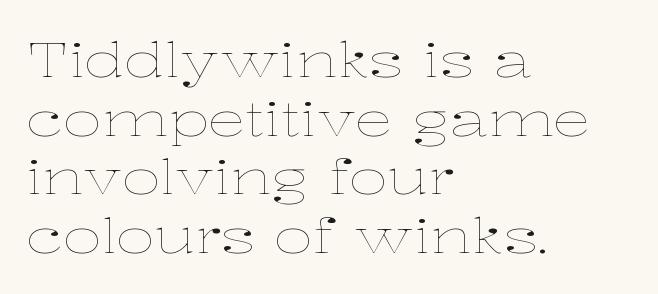
All the whitespace from short lines collects on the right. Nobody drew a line under any word here. Do the characters align in a grid? No, the font is proportional. You can tell it's not italic because the verticals are truly vertical.
